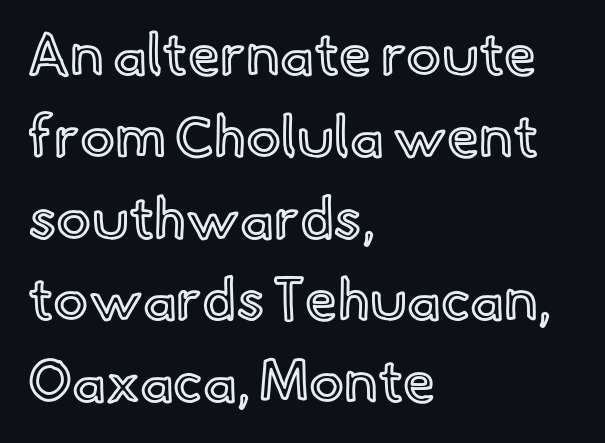
Q: Is the text italic (slanted)? A: No, it is upright.
Q: Is the text underlined? A: No.
Q: How is the paragraph aligned? A: Left-aligned.
Q: Is the spacing between letters normal or unusually wide? A: Normal.
Q: Is the spacing between lines tight, normal or loose? A: Normal.
Q: Width (condensed, normal, or wide)? A: Normal.
Q: x-height? A: Small.
Q: Monospaced? A: No.
